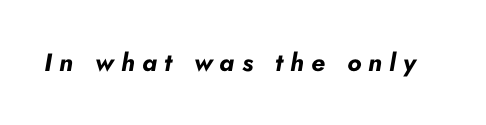
Q: Is the text bold? A: Yes.
Q: Is the text italic (slanted)? A: Yes, it leans right by about 10 degrees.
Q: Is the text underlined? A: No.
Q: Is the spacing between letters normal or unusually wide? A: Unusually wide.
